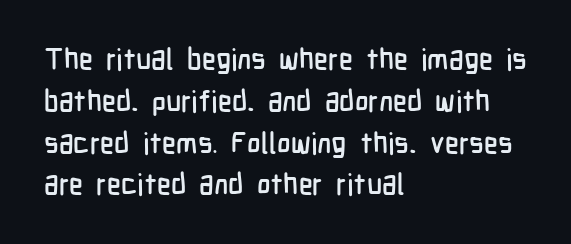
{"serif": "no", "italic": "no", "width": "condensed", "stroke_contrast": "low", "x_height": "medium", "monospaced": "no", "underline": "no", "align": "left", "line_spacing": "normal", "line_spacing_ratio": 1.44, "letter_spacing": "normal", "letter_spacing_em": 0.0, "glyph_px": 29}
